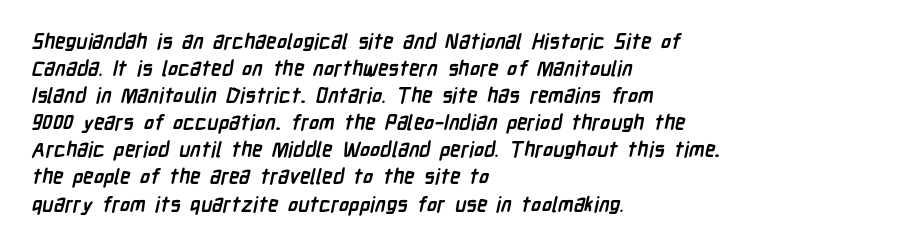
The image shows 21 px bold type; set left-aligned, normal line spacing (1.29x), normal letter spacing, not underlined.
